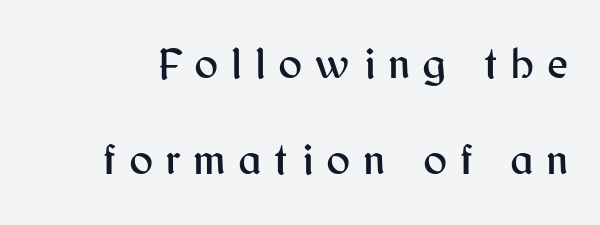
The image shows 45 px sans-serif type, upright; set loose line spacing (2.14x), unusually wide letter spacing (+0.28 em), not underlined; medium stroke contrast and a medium x-height.
